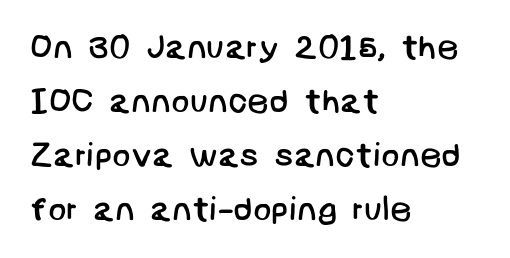
Font category for this specimen: sans-serif. Vertically, the passage feels balanced, rows spaced as you'd expect. A quiet, ordinary-to-light weight characterises the typeface. Caption: standard tracking, unaltered. In CSS terms this would be text-align: left.
